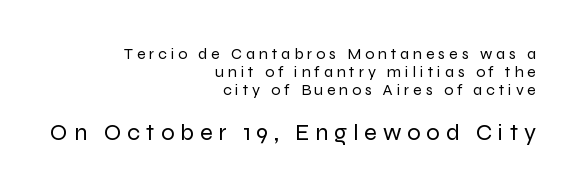
The image shows 24 px text type, upright; set right-aligned, tight line spacing (1.13x), unusually wide letter spacing (+0.24 em), not underlined; the second (bottom) block is 1.5x larger.
